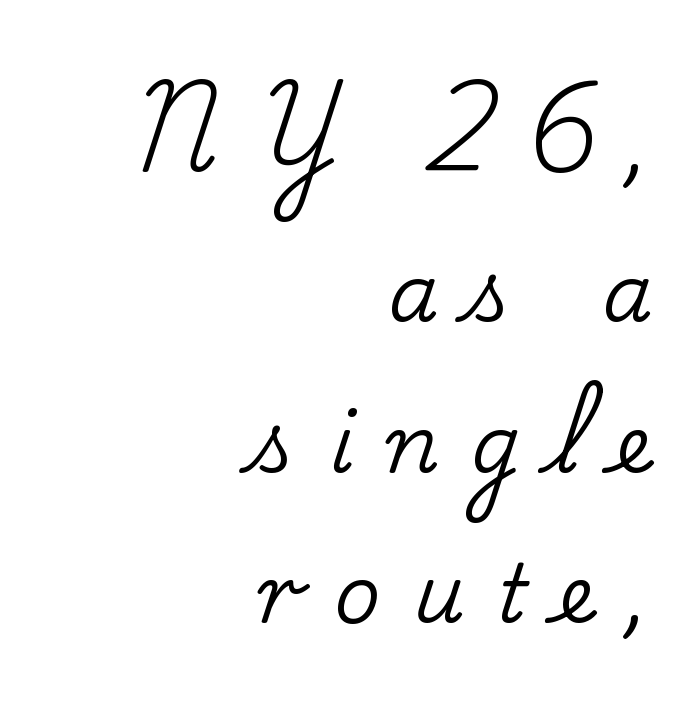
{"serif": "yes", "width": "normal", "stroke_contrast": "low", "x_height": "small", "monospaced": "no", "underline": "no", "align": "right", "line_spacing_ratio": 1.88, "letter_spacing": "wide", "letter_spacing_em": 0.4, "glyph_px": 80}
